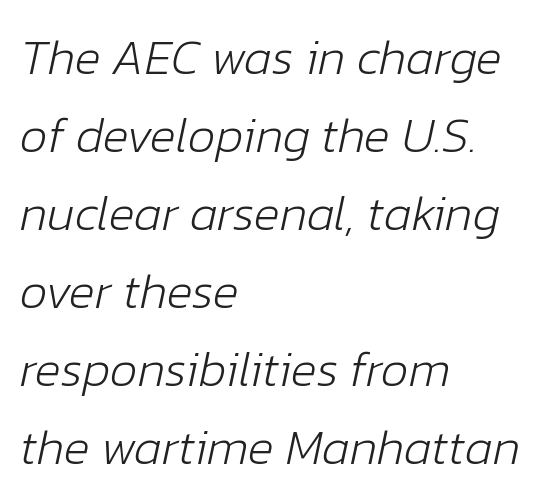
{"italic": "yes", "lean": "right", "slant_degrees": 12, "bold": "no", "weight": "light", "width": "normal", "stroke_contrast": "low", "x_height": "medium", "monospaced": "no", "underline": "no", "align": "left", "line_spacing": "normal", "line_spacing_ratio": 1.59, "letter_spacing": "normal", "letter_spacing_em": 0.0, "glyph_px": 49}
